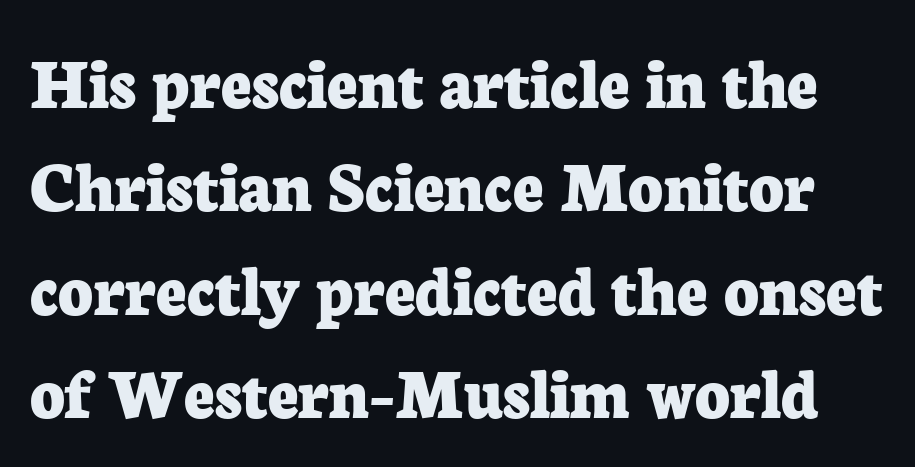
Q: Is the text bold? A: Yes.
Q: Is the text italic (slanted)? A: No, it is upright.
Q: Is the typeface a serif or a sans-serif typeface? A: Serif.
Q: Is the text underlined? A: No.
Q: Is the spacing between letters normal or unusually wide? A: Normal.
Q: Is the spacing between lines tight, normal or loose? A: Normal.
Q: Width (condensed, normal, or wide)? A: Normal.
Q: Stroke contrast? A: Low.
Q: x-height? A: Medium.
Q: Monospaced? A: No.
